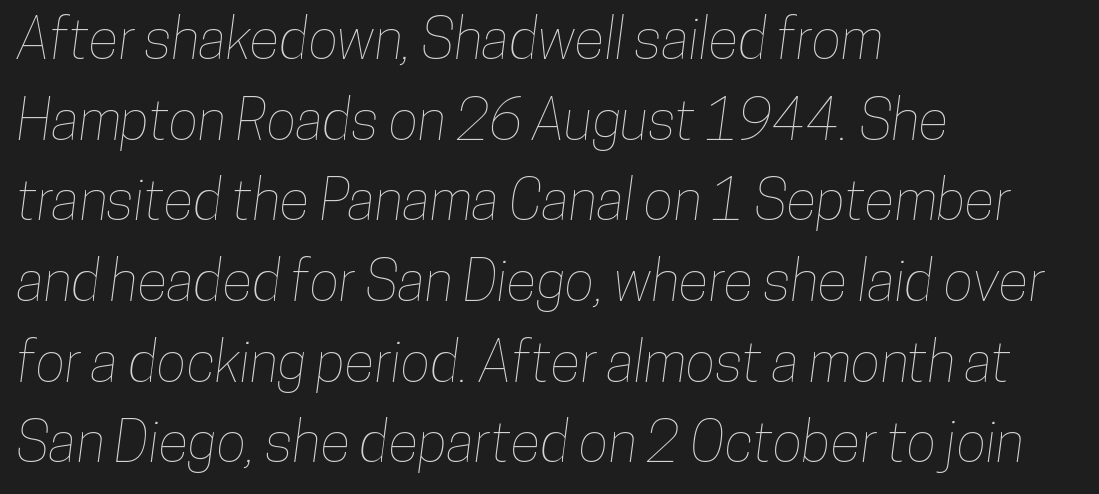
Q: Is the text underlined? A: No.
Q: How is the paragraph aligned? A: Left-aligned.
Q: Is the spacing between letters normal or unusually wide? A: Normal.
Q: Is the spacing between lines tight, normal or loose? A: Normal.
Q: Width (condensed, normal, or wide)? A: Condensed.
Q: Stroke contrast? A: Low.
Q: x-height? A: Medium.
Q: Monospaced? A: No.
